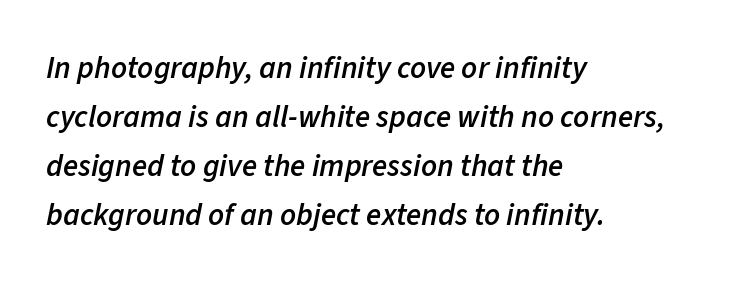
The image shows 31 px semibold type, italic (leaning right); set left-aligned, normal line spacing (1.58x), normal letter spacing, not underlined; low stroke contrast and a medium x-height.
